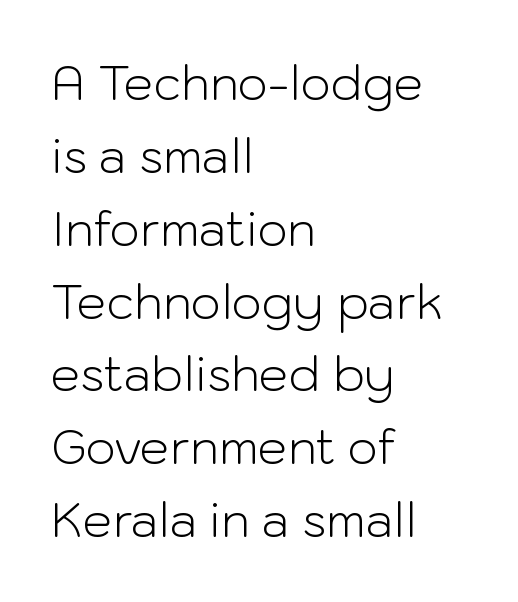
The image shows 47 px light sans-serif type, upright; set left-aligned, normal line spacing (1.55x), normal letter spacing, not underlined; low stroke contrast and a medium x-height.
